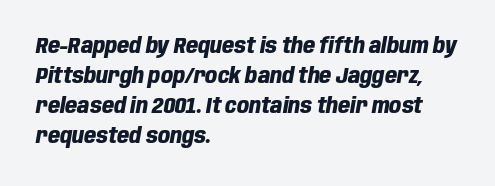
{"italic": "yes", "lean": "right", "slant_degrees": 10, "bold": "yes", "underline": "no", "align": "left", "line_spacing": "normal", "line_spacing_ratio": 1.43, "letter_spacing": "normal", "letter_spacing_em": 0.0, "glyph_px": 21}
